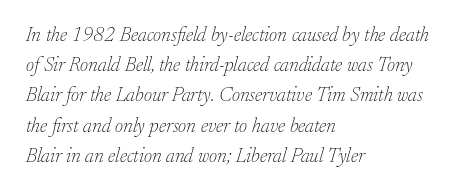
The cut favours lightness, reaching ordinary text weight at its darkest. An italicized treatment has been applied to the whole sample. Underlining? Definitely not there. The lines sit at an ordinary, default distance from one another. Characters follow at the spacing the type designer built in.
